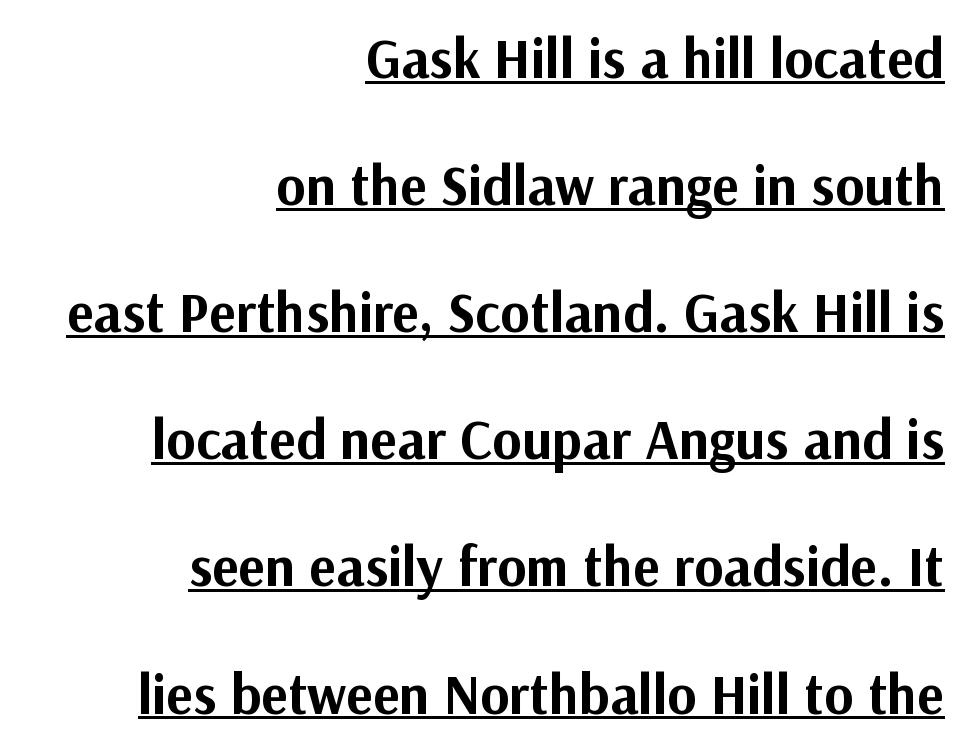
{"serif": "no", "italic": "no", "bold": "yes", "weight": "bold", "width": "normal", "stroke_contrast": "medium", "x_height": "medium", "monospaced": "no", "underline": "yes", "align": "right", "line_spacing": "loose", "line_spacing_ratio": 2.27, "letter_spacing": "normal", "letter_spacing_em": 0.0, "glyph_px": 56}
